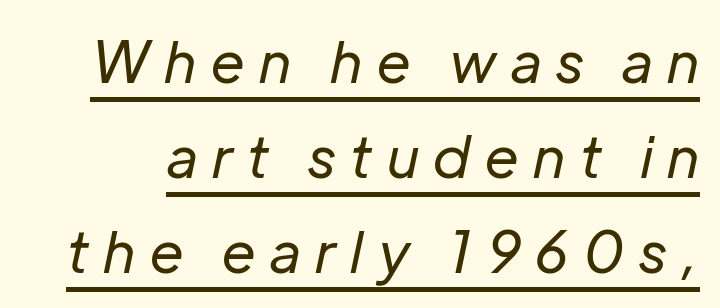
Like a heading marked for emphasis, these lines bear an underscore. Quick note: interline space is typical. You could not count columns in this text — the font is proportionally spaced. Observe the wide spacing: letters keep a clear distance from each other. The lettering tilts uniformly, giving the passage an italic look.
